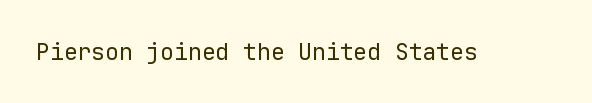
{"italic": "no", "bold": "no", "underline": "no", "letter_spacing": "normal", "letter_spacing_em": 0.0, "glyph_px": 23}
